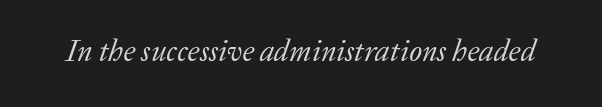
{"serif": "yes", "italic": "yes", "lean": "right", "slant_degrees": 20, "bold": "no", "weight": "regular", "width": "normal", "stroke_contrast": "low", "x_height": "medium", "monospaced": "no", "underline": "no", "letter_spacing": "normal", "letter_spacing_em": 0.0, "glyph_px": 30}
